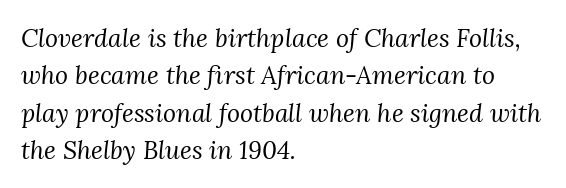
The image shows 25 px text type, italic (leaning right); set left-aligned, normal line spacing (1.5x), normal letter spacing, not underlined.
